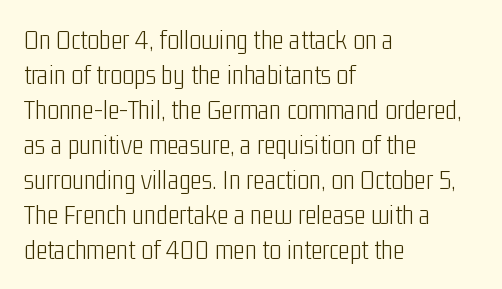
The image shows 28 px light, condensed sans-serif type, upright; set left-aligned, normal line spacing (1.25x), normal letter spacing, not underlined; low stroke contrast and a medium x-height.
